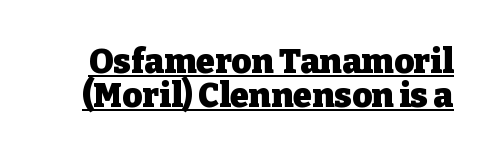
Q: Is the text bold? A: Yes.
Q: Is the text italic (slanted)? A: No, it is upright.
Q: Is the typeface a serif or a sans-serif typeface? A: Serif.
Q: Is the text underlined? A: Yes.
Q: Is the spacing between letters normal or unusually wide? A: Normal.
Q: Is the spacing between lines tight, normal or loose? A: Tight.
Q: Width (condensed, normal, or wide)? A: Normal.
Q: Stroke contrast? A: Low.
Q: x-height? A: Medium.
Q: Monospaced? A: No.
